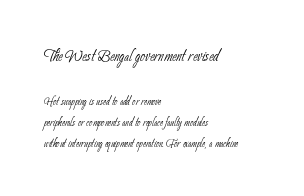
Q: Is the text bold? A: No.
Q: Is the text underlined? A: No.
Q: How is the paragraph aligned? A: Left-aligned.
Q: Is the spacing between letters normal or unusually wide? A: Normal.
Q: Is the spacing between lines tight, normal or loose? A: Normal.
Q: Which block of text is set in a larger size, the first (top) or the second (bottom)? A: The first (top) one.
